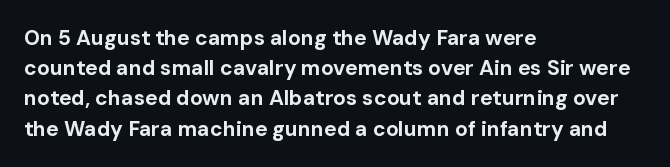
The image shows 21 px bold type, upright; set left-aligned, normal line spacing (1.44x), normal letter spacing, not underlined.
